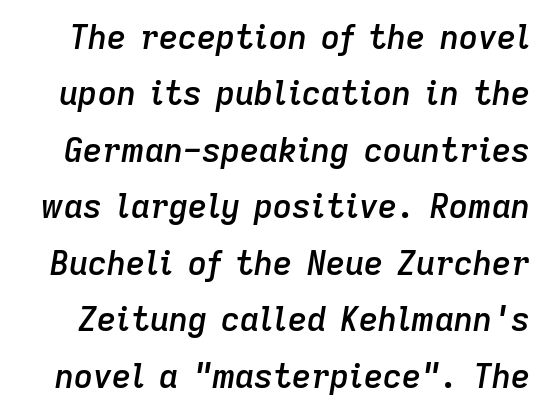
The image shows 33 px semibold type, italic (leaning right); set line spacing 1.71x, normal letter spacing, not underlined; low stroke contrast and a medium x-height.
